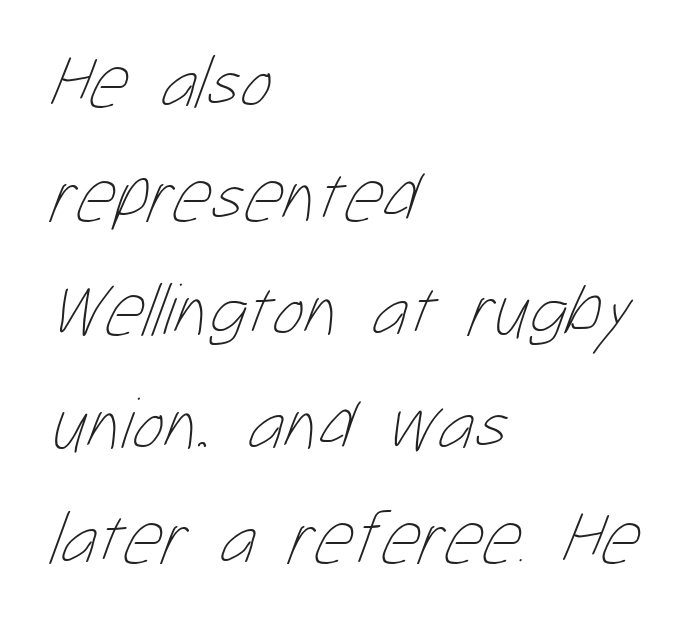
Q: Is the text bold? A: No.
Q: Is the text underlined? A: No.
Q: How is the paragraph aligned? A: Left-aligned.
Q: Is the spacing between letters normal or unusually wide? A: Normal.
Q: Is the spacing between lines tight, normal or loose? A: Normal.
Q: Width (condensed, normal, or wide)? A: Condensed.
Q: Stroke contrast? A: Low.
Q: x-height? A: Medium.
Q: Monospaced? A: No.
